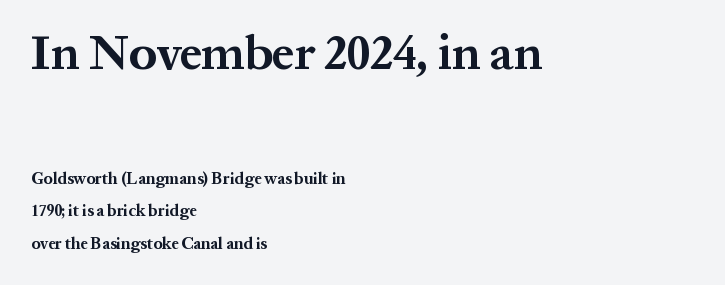
The image shows 49 px bold serif type, upright; set left-aligned, loose line spacing (2.05x), normal letter spacing, not underlined; the first (top) block is 3.06x larger; medium stroke contrast and a medium x-height.
